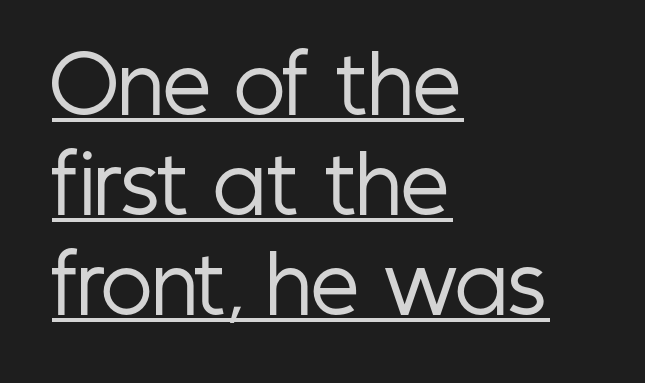
{"serif": "no", "italic": "no", "bold": "no", "weight": "regular", "width": "condensed", "stroke_contrast": "low", "x_height": "medium", "monospaced": "no", "underline": "yes", "align": "left", "line_spacing": "normal", "line_spacing_ratio": 1.3, "letter_spacing": "normal", "letter_spacing_em": 0.0, "glyph_px": 77}
